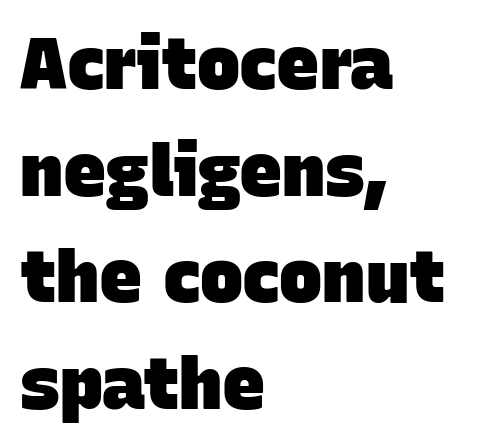
The image shows 72 px heavy sans-serif type; set left-aligned, normal line spacing (1.48x), normal letter spacing, not underlined; low stroke contrast and a large x-height.
